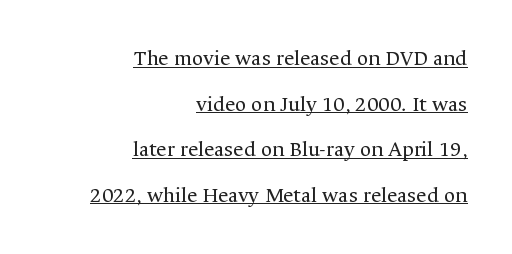
The image shows 22 px text type, upright; set right-aligned, loose line spacing (2.07x), normal letter spacing, underlined.
